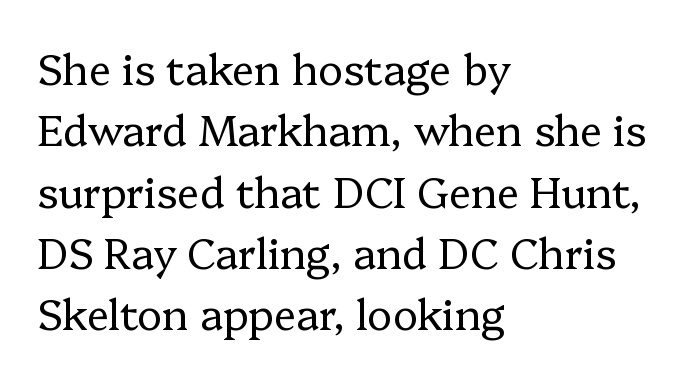
Here the designer chose a conventional face with non-uniform glyph widths. Check where the strokes stop: tiny serifs finish them off. Weight: in the light-to-regular range. Tracking value appears to be zero — textbook default spacing. Layout note: lines flush left. A normal amount of white space separates one row of letters from the next.
